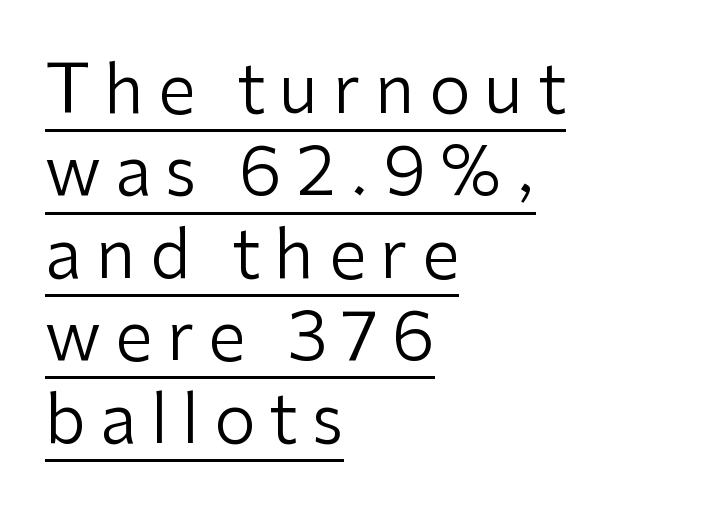
Q: Is the text bold? A: No.
Q: Is the text italic (slanted)? A: No, it is upright.
Q: Is the typeface a serif or a sans-serif typeface? A: Sans-serif.
Q: Is the text underlined? A: Yes.
Q: How is the paragraph aligned? A: Left-aligned.
Q: Is the spacing between letters normal or unusually wide? A: Unusually wide.
Q: Width (condensed, normal, or wide)? A: Normal.
Q: Stroke contrast? A: Low.
Q: x-height? A: Medium.
Q: Monospaced? A: No.
